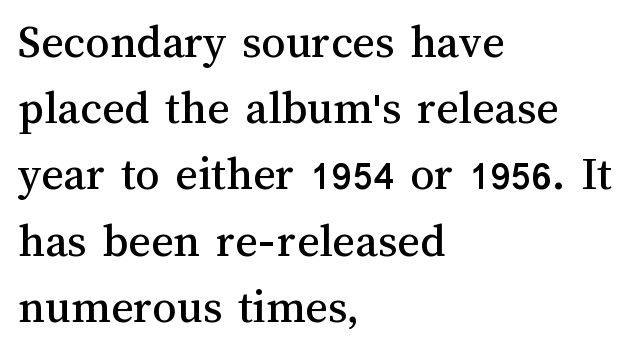
The line-height multiplier appears to be the usual default. Each line starts at the same left margin while the right side varies. Underline: absent. Italic: no, the glyphs are upright roman. This sample has the flowing, uneven cadence of proportional lettering. In terms of letterspacing, this is plain default setting.
